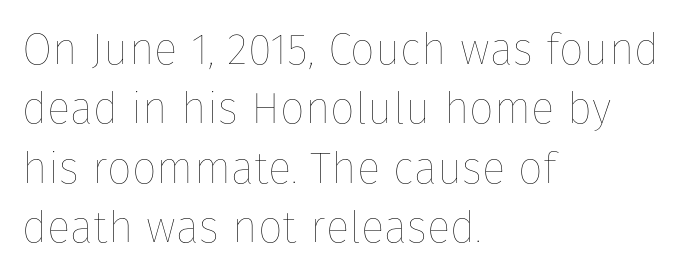
The image shows 44 px thin type, upright; set left-aligned, normal line spacing (1.35x), normal letter spacing, not underlined; low stroke contrast and a medium x-height.
